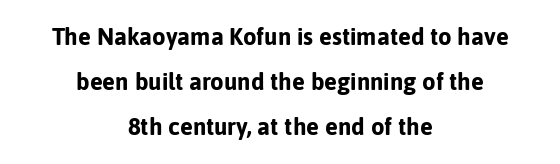
Words float on clear page, feet unadorned. Notice how thick the strokes are: this is what a full bold looks like. You can tell it's not italic because the verticals are truly vertical. This rendering leaves character spacing at its baseline value.
